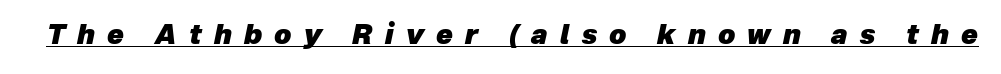
The image shows 27 px bold type, italic (leaning right); set unusually wide letter spacing (+0.45 em), underlined.
